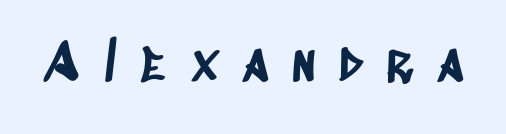
Nobody drew a line under any word here. The rendering shows plain stroke endings on the letterforms — a sans-serif design. Spacing verdict: proportional, widths tailored to each character. Loose tracking; the words dissolve into strings of separated letters.
